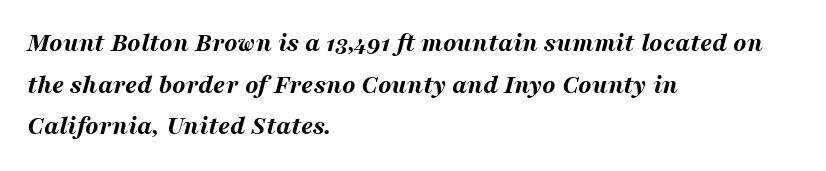
{"italic": "yes", "lean": "right", "slant_degrees": 16, "bold": "yes", "underline": "no", "align": "left", "line_spacing": "normal", "line_spacing_ratio": 1.54, "letter_spacing": "normal", "letter_spacing_em": 0.0, "glyph_px": 27}
